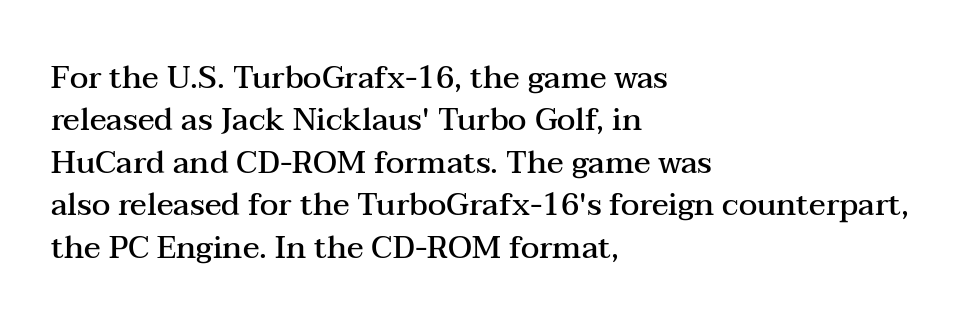
The image shows 31 px semibold, wide serif type, upright; set left-aligned, normal line spacing (1.37x), normal letter spacing, not underlined; medium stroke contrast and a medium x-height.
